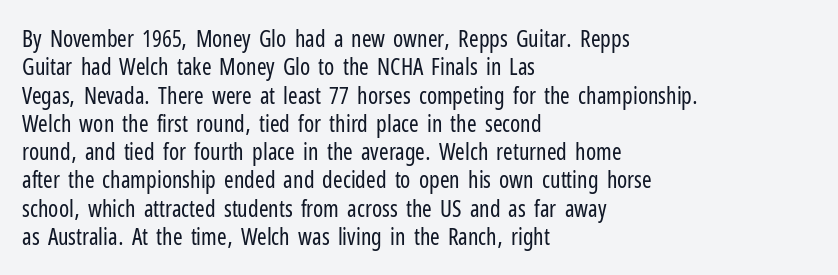
Q: Is the text bold? A: No.
Q: Is the text italic (slanted)? A: No, it is upright.
Q: Is the text underlined? A: No.
Q: How is the paragraph aligned? A: Left-aligned.
Q: Is the spacing between letters normal or unusually wide? A: Normal.
